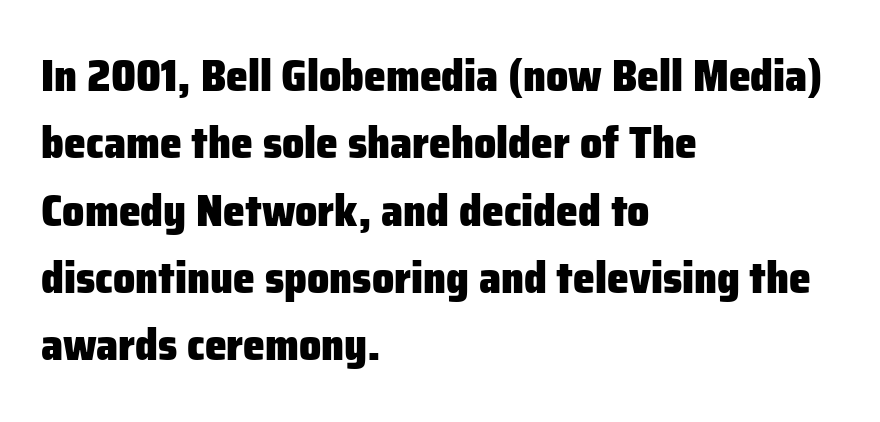
{"serif": "no", "italic": "no", "bold": "yes", "weight": "heavy", "width": "normal", "stroke_contrast": "low", "x_height": "medium", "monospaced": "no", "underline": "no", "align": "left", "line_spacing": "normal", "line_spacing_ratio": 1.53, "letter_spacing": "normal", "letter_spacing_em": 0.0, "glyph_px": 44}
